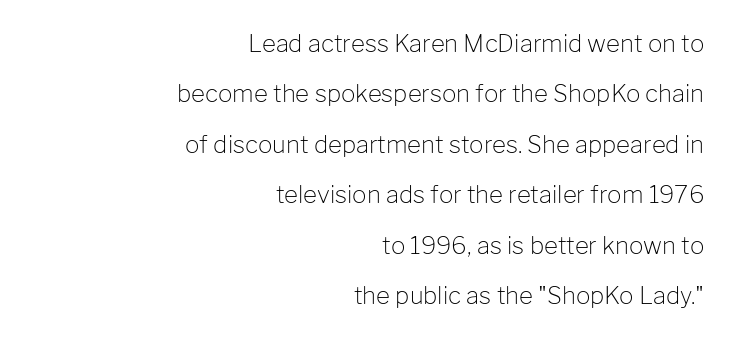
The image shows 24 px text type, upright; set right-aligned, loose line spacing (2.1x), normal letter spacing, not underlined.
